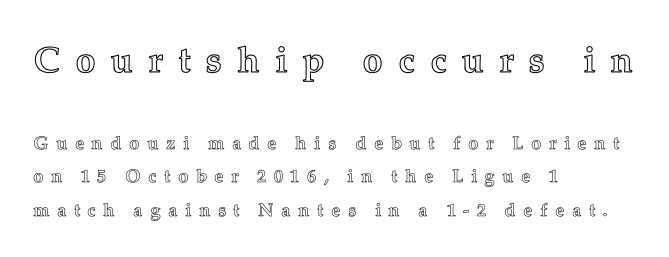
The image shows 36 px text type, upright; set left-aligned, line spacing 1.86x, unusually wide letter spacing (+0.42 em), not underlined; the first (top) block is 2.0x larger; a medium x-height.
